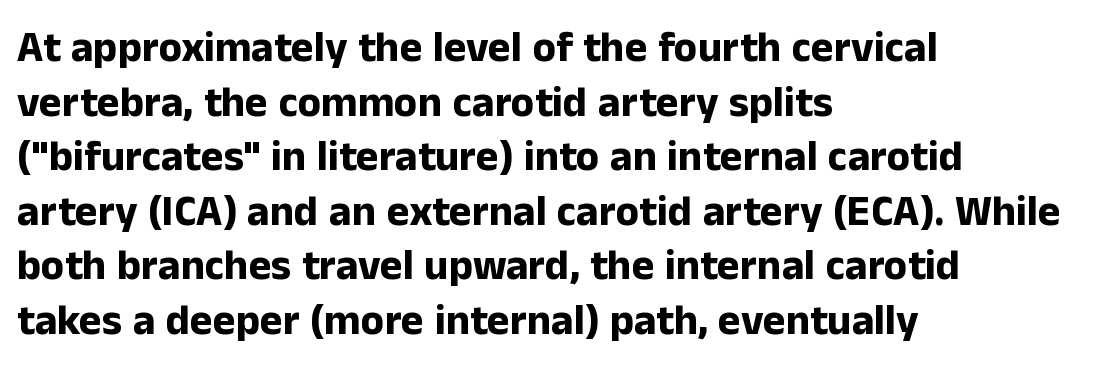
{"serif": "no", "italic": "no", "bold": "yes", "weight": "bold", "width": "normal", "stroke_contrast": "low", "x_height": "medium", "monospaced": "no", "underline": "no", "align": "left", "line_spacing": "normal", "line_spacing_ratio": 1.27, "letter_spacing": "normal", "letter_spacing_em": 0.0, "glyph_px": 43}
